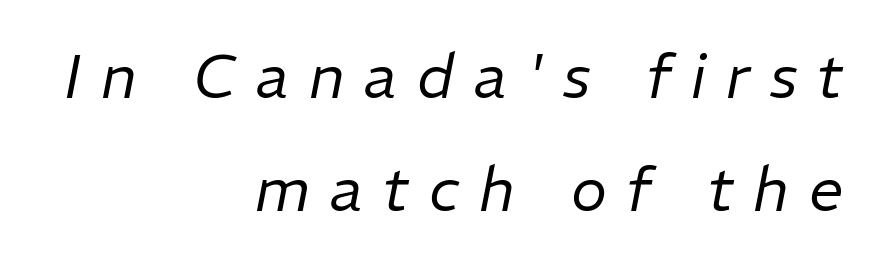
The image shows 61 px regular-weight type, italic (leaning right); set right-aligned, line spacing 1.86x, unusually wide letter spacing (+0.33 em), not underlined; low stroke contrast and a medium x-height.
